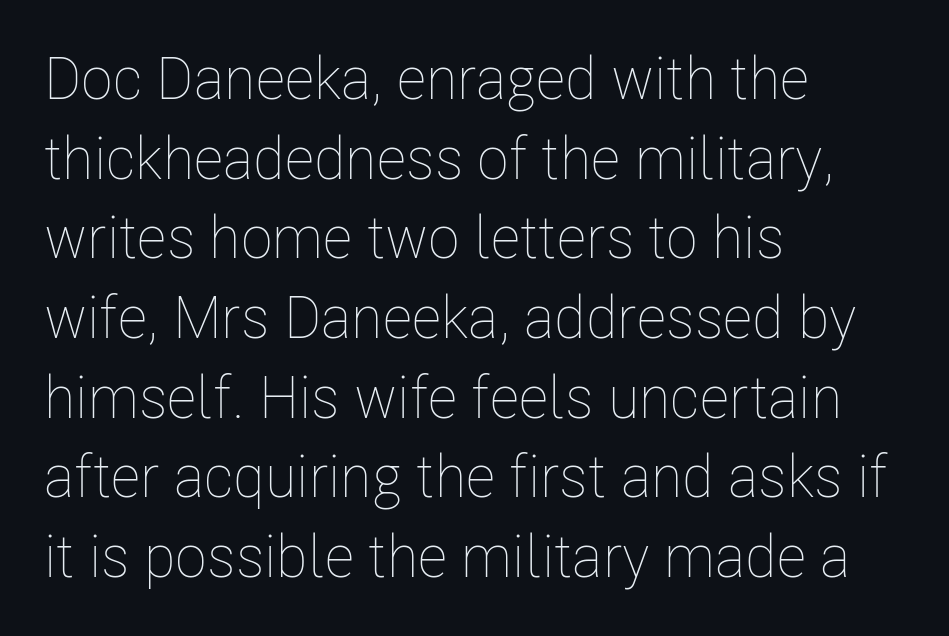
Spacing between characters is what you'd get straight out of the box. The letters advance in unequal steps, a hallmark of proportional type. These glyphs show unthickened strokes, regular width or finer. Notice how the passage keeps a crisp vertical edge on the left only. Posture: upright roman.
